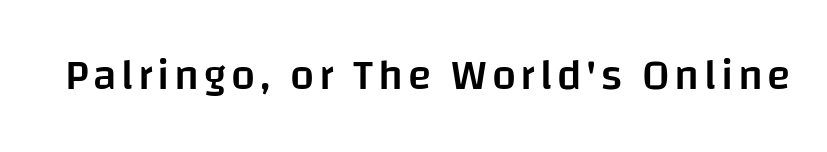
{"serif": "no", "italic": "no", "bold": "semi", "weight": "semibold", "width": "normal", "stroke_contrast": "low", "x_height": "large", "monospaced": "no", "underline": "no", "glyph_px": 43}
